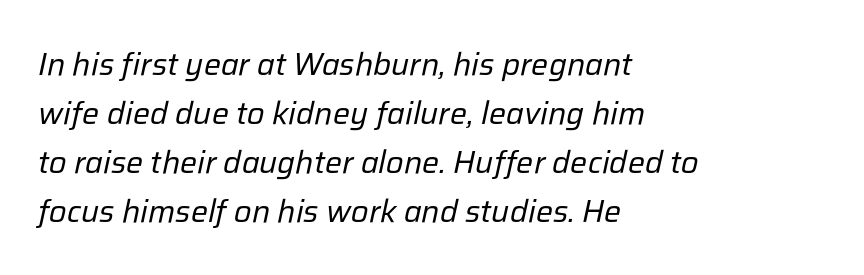
Q: Is the text bold? A: No.
Q: Is the text italic (slanted)? A: Yes, it leans right by about 12 degrees.
Q: Is the text underlined? A: No.
Q: How is the paragraph aligned? A: Left-aligned.
Q: Is the spacing between letters normal or unusually wide? A: Normal.
Q: Is the spacing between lines tight, normal or loose? A: Normal.
Q: Width (condensed, normal, or wide)? A: Normal.
Q: Stroke contrast? A: Low.
Q: x-height? A: Medium.
Q: Monospaced? A: No.
